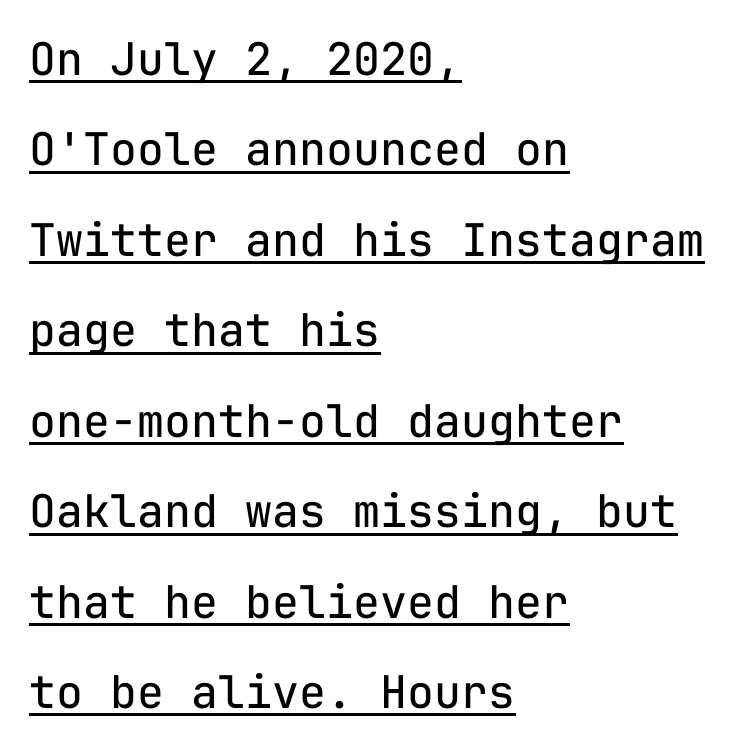
{"serif": "no", "italic": "no", "bold": "no", "weight": "regular", "width": "normal", "stroke_contrast": "low", "x_height": "medium", "monospaced": "yes", "underline": "yes", "align": "left", "line_spacing": "loose", "line_spacing_ratio": 2.01, "letter_spacing": "normal", "letter_spacing_em": 0.0, "glyph_px": 45}
